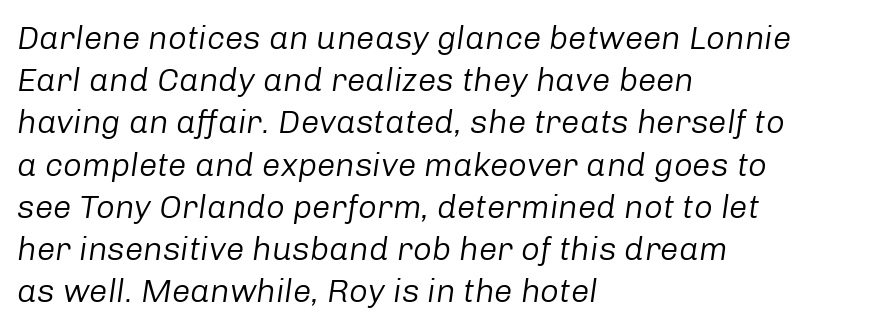
The image shows 33 px regular-weight type, italic (leaning right); set left-aligned, normal line spacing (1.28x), normal letter spacing, not underlined; low stroke contrast and a medium x-height.
